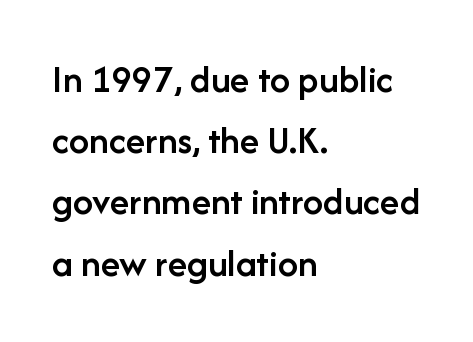
Leftover space on each line is placed entirely after the last word. The zone under the glyphs is completely vacant. What kind of face is this? One without serifs — a sans. Posture: upright roman.
